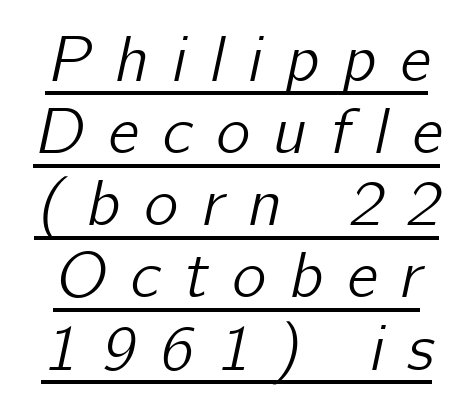
The image shows 65 px text type, italic (leaning right); set tight line spacing (1.11x), unusually wide letter spacing (+0.36 em), underlined; low stroke contrast and a medium x-height.
